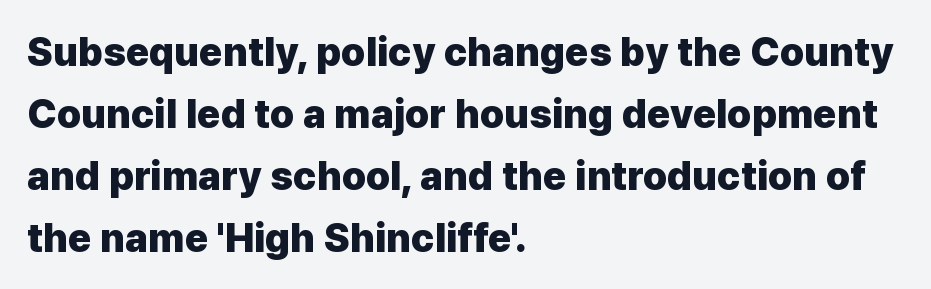
Compared with typical body copy, the letter spacing here is the same. Characters remain perfectly vertical along every line. If you drew a ruler down the left edge, every line would touch it. Underline: absent. Typographically, this falls in the sans-serif category. The passage shown is emphatically bold.
